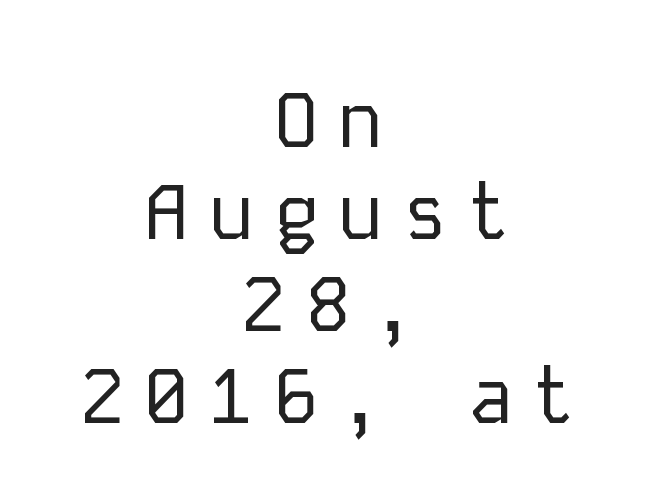
Q: Is the text bold? A: No.
Q: Is the text italic (slanted)? A: No, it is upright.
Q: Is the typeface a serif or a sans-serif typeface? A: Sans-serif.
Q: Is the text underlined? A: No.
Q: How is the paragraph aligned? A: Centered.
Q: Is the spacing between letters normal or unusually wide? A: Unusually wide.
Q: Width (condensed, normal, or wide)? A: Normal.
Q: Stroke contrast? A: Low.
Q: x-height? A: Medium.
Q: Monospaced? A: Yes.
